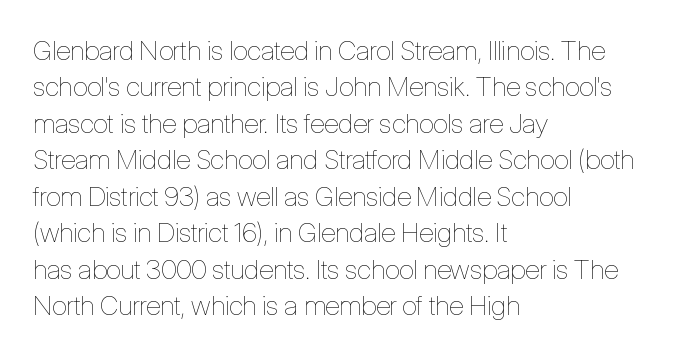
{"italic": "no", "bold": "no", "underline": "no", "align": "left", "line_spacing": "normal", "line_spacing_ratio": 1.35, "letter_spacing": "normal", "letter_spacing_em": 0.0, "glyph_px": 27}
